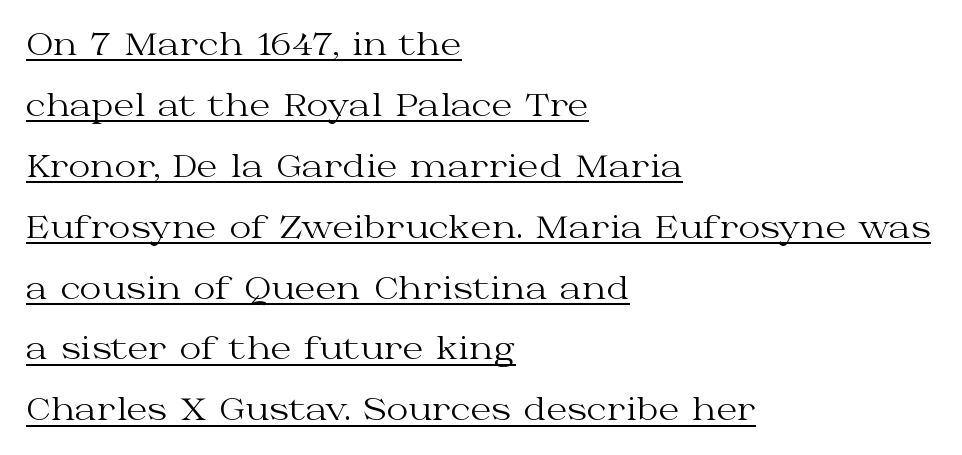
Regarding leading, the lines here are spaced well apart. A typesetter would call this zero additional tracking. Caption: multi-line text, flush left, ragged right. Is this a fixed-width face? No — the glyphs have proportional, varying widths. Each line of the rendering has a horizontal stroke beneath the glyphs.
